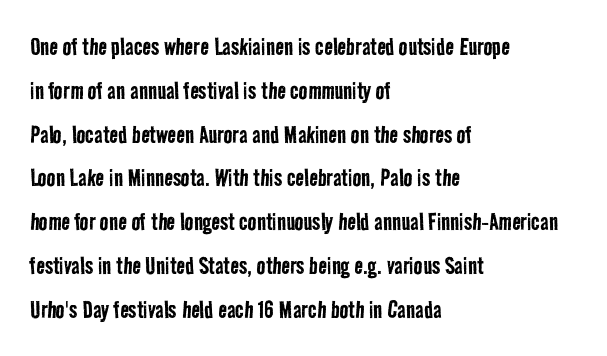
{"serif": "no", "bold": "no", "weight": "regular", "width": "condensed", "stroke_contrast": "low", "x_height": "medium", "monospaced": "no", "underline": "no", "align": "left", "line_spacing": "normal", "line_spacing_ratio": 1.51, "letter_spacing": "normal", "letter_spacing_em": 0.0, "glyph_px": 29}
